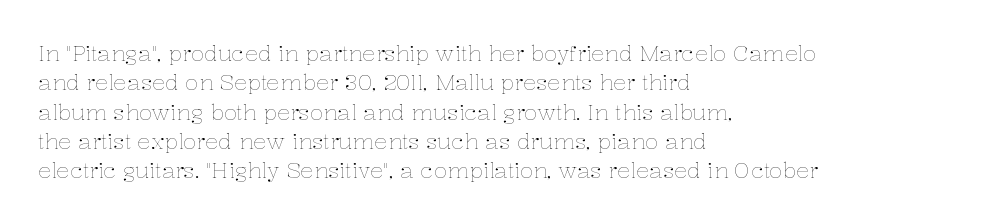
The image shows 22 px text type, upright; set left-aligned, normal line spacing (1.33x), normal letter spacing, not underlined.
